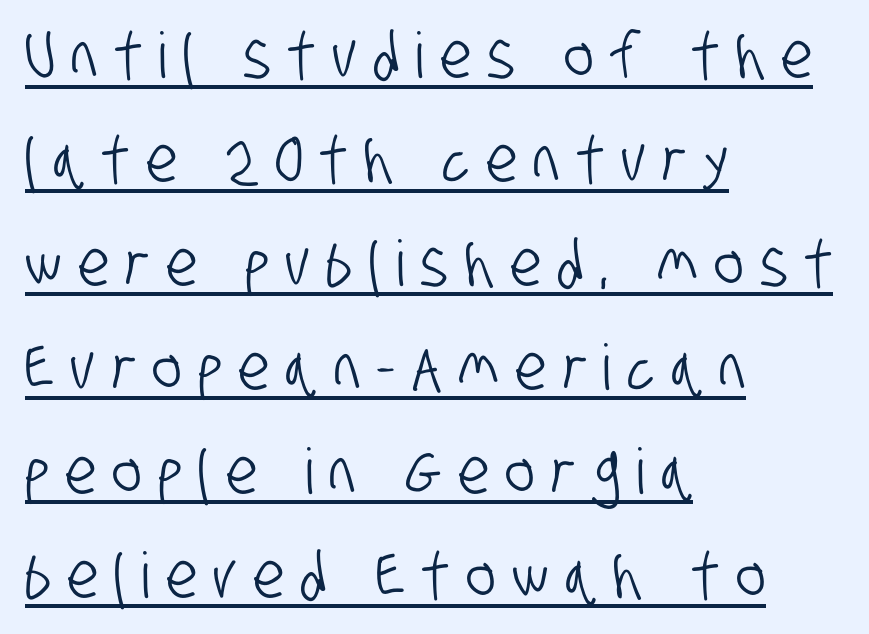
The image shows 63 px condensed sans-serif type; set left-aligned, normal line spacing (1.65x), unusually wide letter spacing (+0.26 em), underlined; low stroke contrast and a large x-height.
